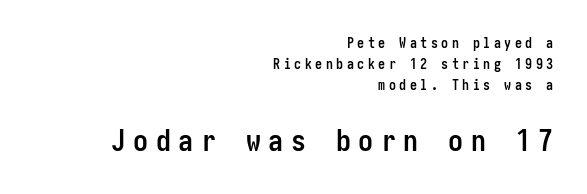
Q: Is the text bold? A: Yes.
Q: Is the text italic (slanted)? A: No, it is upright.
Q: Is the typeface a serif or a sans-serif typeface? A: Sans-serif.
Q: Is the text underlined? A: No.
Q: How is the paragraph aligned? A: Right-aligned.
Q: Is the spacing between letters normal or unusually wide? A: Unusually wide.
Q: Is the spacing between lines tight, normal or loose? A: Normal.
Q: Which block of text is set in a larger size, the first (top) or the second (bottom)? A: The second (bottom) one.
Q: Width (condensed, normal, or wide)? A: Condensed.
Q: Stroke contrast? A: Low.
Q: x-height? A: Medium.
